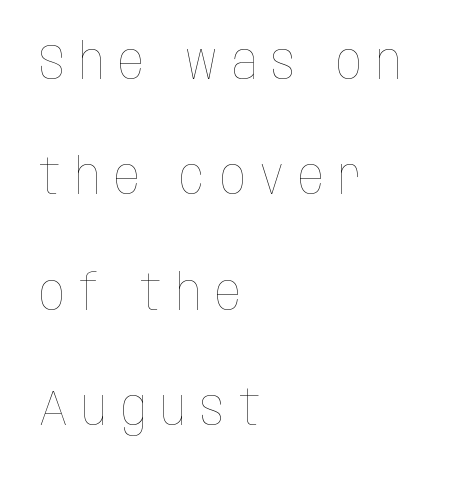
The lines are spread far apart with generous leading. The foot of each line stays bare and open. The font is comparable to plain body text, perhaps lighter. The typesetter chose a ragged-right arrangement here.
